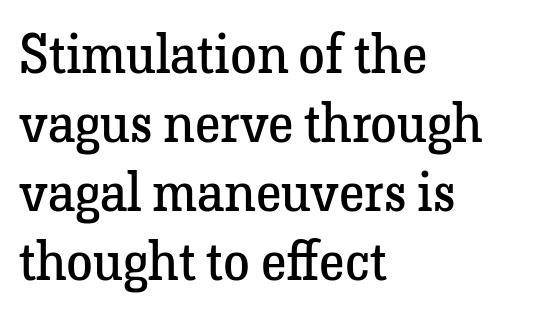
{"serif": "yes", "italic": "no", "bold": "no", "weight": "regular", "width": "normal", "stroke_contrast": "low", "x_height": "medium", "monospaced": "no", "underline": "no", "align": "left", "line_spacing": "normal", "line_spacing_ratio": 1.28, "letter_spacing": "normal", "letter_spacing_em": 0.0, "glyph_px": 54}
